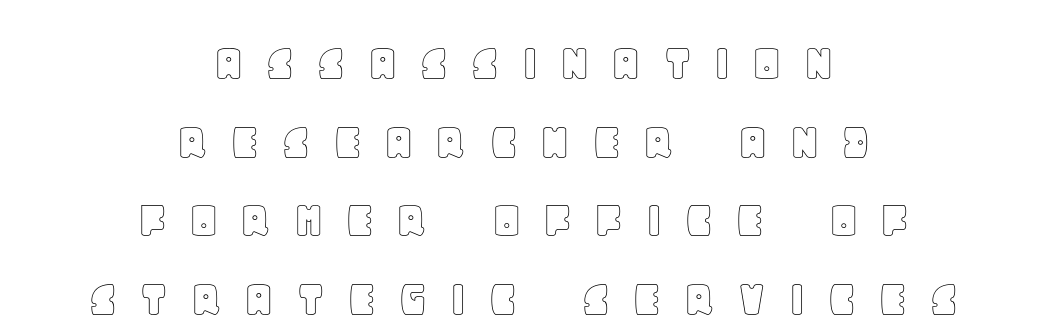
How would I describe the line gaps? Plain and ordinary. The letterforms stand isolated, each surrounded by extra space. The whitespace from short lines is split evenly between both sides. The gap between lines stays unmarked. Italic? Not at all — the glyphs are vertical.
